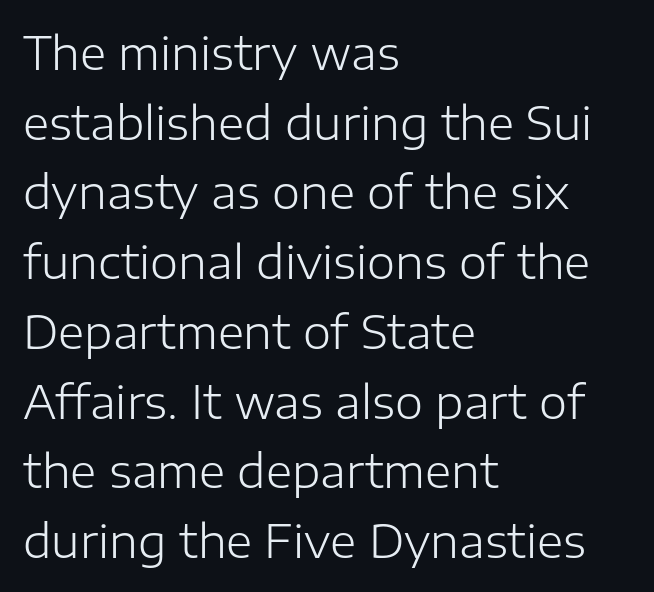
Q: Is the text bold? A: No.
Q: Is the text italic (slanted)? A: No, it is upright.
Q: Is the typeface a serif or a sans-serif typeface? A: Sans-serif.
Q: Is the text underlined? A: No.
Q: How is the paragraph aligned? A: Left-aligned.
Q: Is the spacing between letters normal or unusually wide? A: Normal.
Q: Is the spacing between lines tight, normal or loose? A: Normal.
Q: Width (condensed, normal, or wide)? A: Normal.
Q: Stroke contrast? A: Low.
Q: x-height? A: Medium.
Q: Monospaced? A: No.
